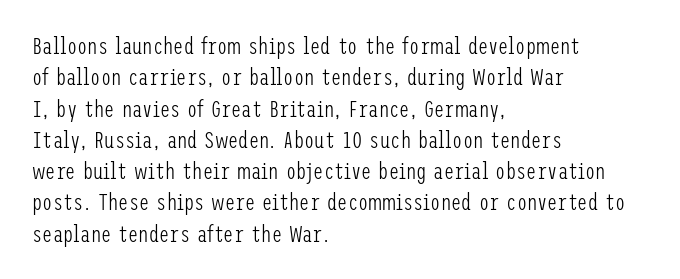
{"italic": "no", "bold": "no", "underline": "no", "align": "left", "line_spacing": "normal", "line_spacing_ratio": 1.36, "letter_spacing": "normal", "letter_spacing_em": 0.0, "glyph_px": 23}
